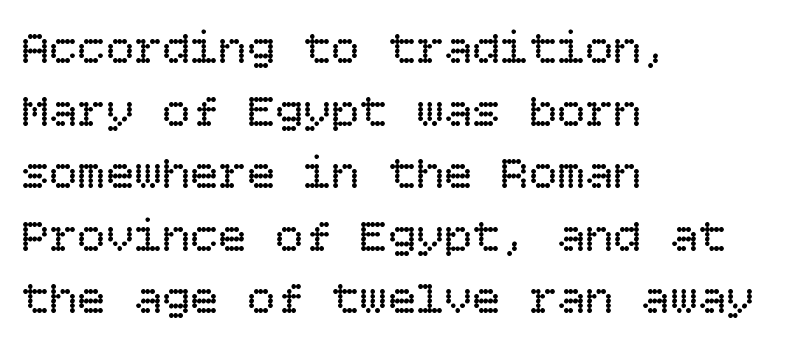
{"italic": "no", "bold": "no", "weight": "regular", "width": "normal", "stroke_contrast": "low", "x_height": "large", "underline": "no", "align": "left", "line_spacing": "normal", "line_spacing_ratio": 1.33, "letter_spacing": "normal", "letter_spacing_em": 0.0, "glyph_px": 47}
